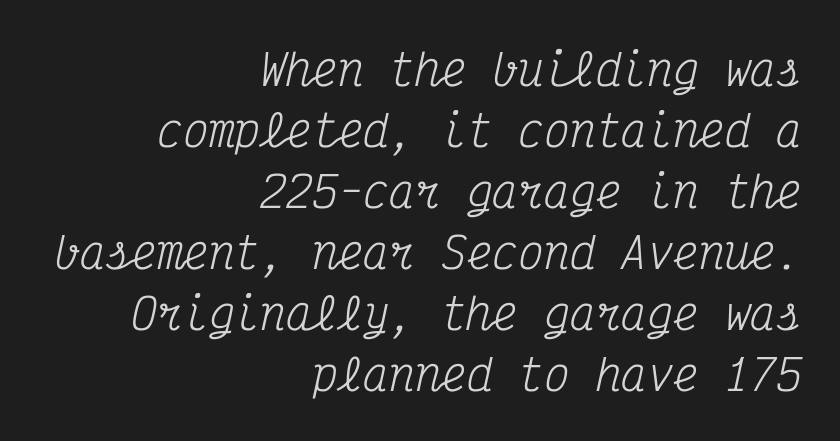
The image shows 43 px regular-weight, condensed serif type, italic (leaning right), monospaced; set right-aligned, normal line spacing (1.42x), normal letter spacing, not underlined; medium stroke contrast and a medium x-height.
